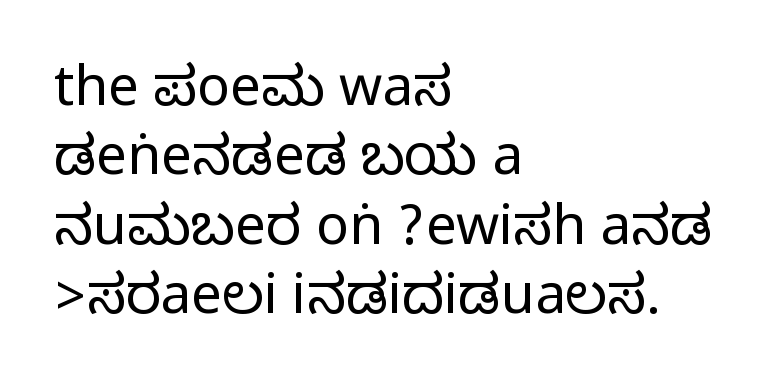
{"serif": "no", "italic": "no", "width": "condensed", "stroke_contrast": "medium", "monospaced": "no", "underline": "no", "align": "left", "line_spacing": "normal", "line_spacing_ratio": 1.26, "letter_spacing": "normal", "letter_spacing_em": 0.0, "glyph_px": 55}
